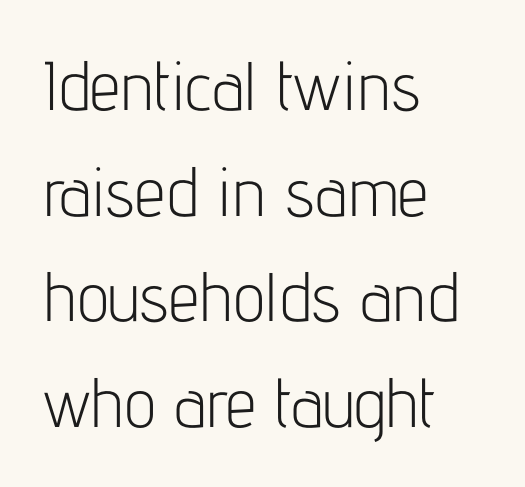
Q: Is the text bold? A: No.
Q: Is the text italic (slanted)? A: No, it is upright.
Q: Is the typeface a serif or a sans-serif typeface? A: Sans-serif.
Q: Is the text underlined? A: No.
Q: How is the paragraph aligned? A: Left-aligned.
Q: Is the spacing between letters normal or unusually wide? A: Normal.
Q: Is the spacing between lines tight, normal or loose? A: Normal.
Q: Width (condensed, normal, or wide)? A: Condensed.
Q: Stroke contrast? A: Low.
Q: x-height? A: Medium.
Q: Monospaced? A: No.
